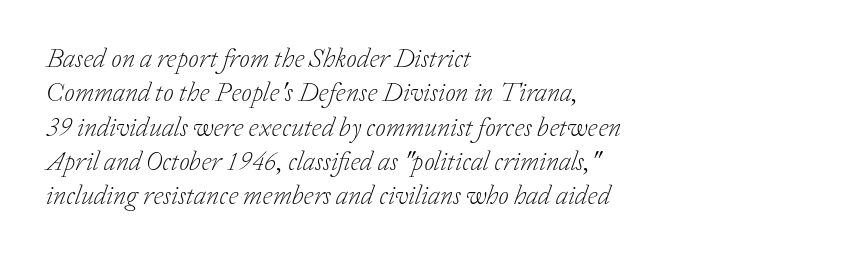
Q: Is the text bold? A: No.
Q: Is the text italic (slanted)? A: Yes, it leans right by about 20 degrees.
Q: Is the text underlined? A: No.
Q: How is the paragraph aligned? A: Left-aligned.
Q: Is the spacing between letters normal or unusually wide? A: Normal.
Q: Is the spacing between lines tight, normal or loose? A: Normal.
